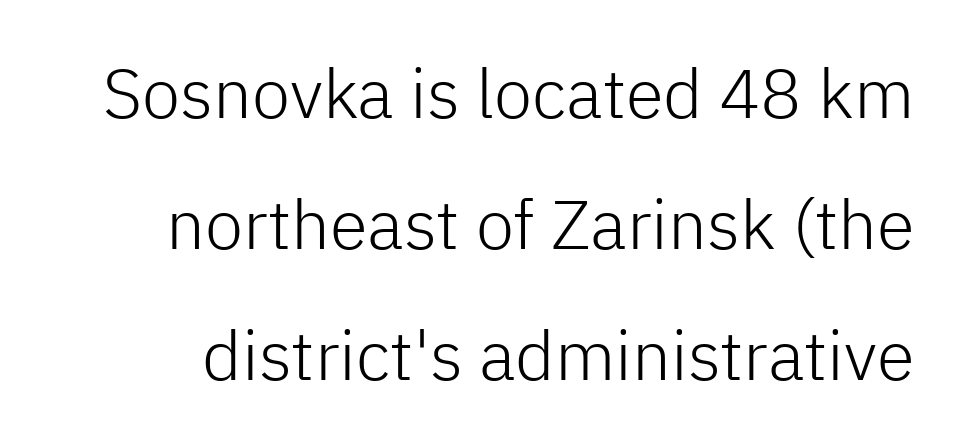
Q: Is the text bold? A: No.
Q: Is the text italic (slanted)? A: No, it is upright.
Q: Is the typeface a serif or a sans-serif typeface? A: Sans-serif.
Q: Is the text underlined? A: No.
Q: Is the spacing between letters normal or unusually wide? A: Normal.
Q: Is the spacing between lines tight, normal or loose? A: Loose.
Q: Width (condensed, normal, or wide)? A: Normal.
Q: Stroke contrast? A: Low.
Q: x-height? A: Medium.
Q: Monospaced? A: No.
